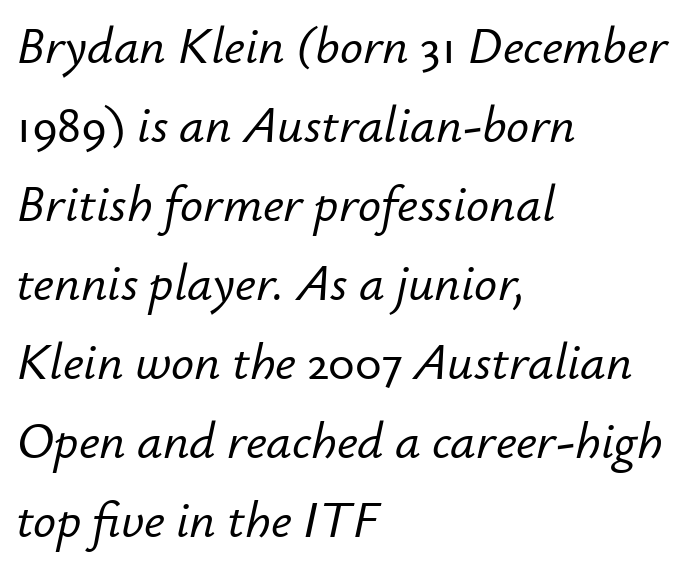
{"italic": "yes", "lean": "right", "slant_degrees": 12, "width": "normal", "stroke_contrast": "low", "x_height": "small", "monospaced": "no", "underline": "no", "align": "left", "line_spacing": "normal", "line_spacing_ratio": 1.55, "letter_spacing": "normal", "letter_spacing_em": 0.0, "glyph_px": 51}
